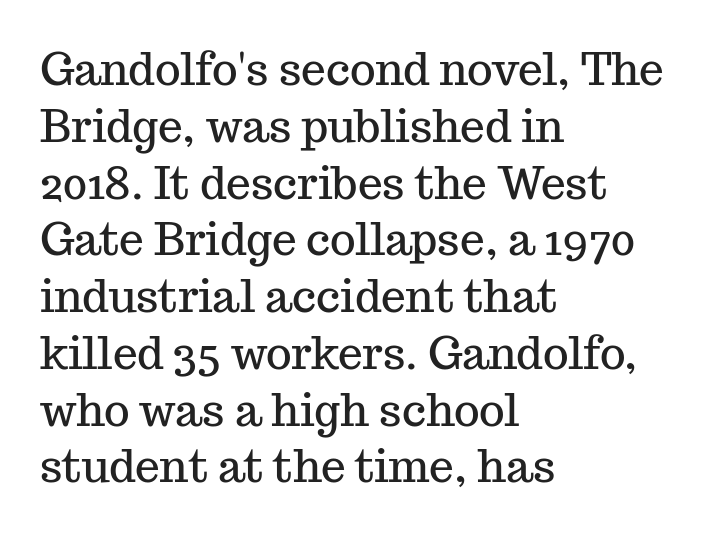
The typeface chosen for these lines features serifs. The lines in this sample share a left origin and differ only in where they stop. Designer's note — italics off, roman on. Character widths vary here, with narrow letters taking less room than wide ones. The rows are spaced the way most documents space them. Here the glyphs are tracked normally, forming tight word shapes.
